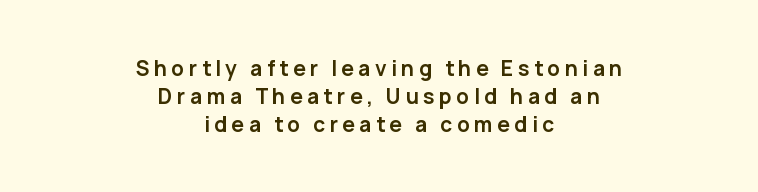
Q: Is the text bold? A: Yes.
Q: Is the text italic (slanted)? A: No, it is upright.
Q: Is the text underlined? A: No.
Q: How is the paragraph aligned? A: Centered.
Q: Is the spacing between letters normal or unusually wide? A: Unusually wide.
Q: Is the spacing between lines tight, normal or loose? A: Normal.
